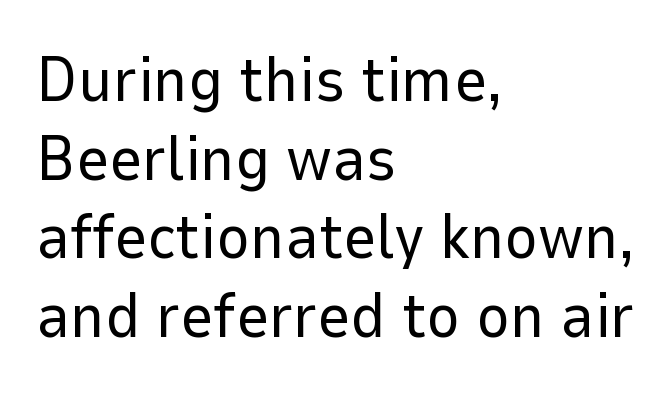
{"serif": "no", "italic": "no", "bold": "no", "weight": "regular", "width": "normal", "stroke_contrast": "low", "x_height": "medium", "monospaced": "no", "underline": "no", "align": "left", "line_spacing_ratio": 1.23, "letter_spacing": "normal", "letter_spacing_em": 0.0, "glyph_px": 64}
